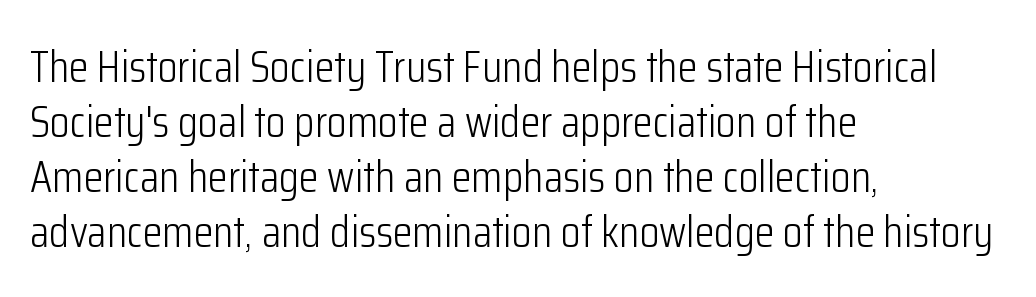
The passage is arranged the way most books set body copy — flush left. The lettering stays uniformly vertical, giving the passage a roman look. Each word holds together tightly as a unit, with standard inter-letter gaps. What kind of face is this? One without serifs — a sans. The typeface has the unassuming heft of standard copy or less. A bare baseline throughout the passage.
